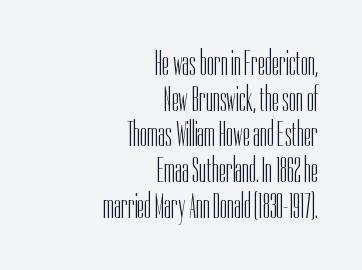
The face looks like a standard text weight, possibly lighter. The typeface chosen for these lines omits serifs. Style check: upright. Each line ends at the same right margin while the left side varies.
